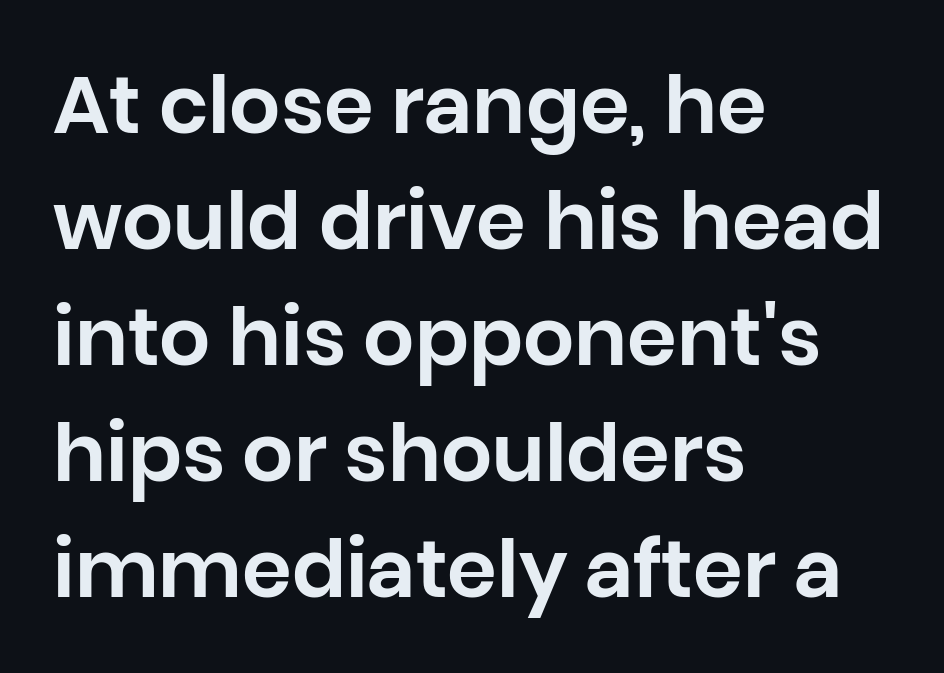
This rendering features lettering with no underline. Does the leading feel generous? No, just average. All the whitespace from short lines collects on the right. Note the varied advance widths — an 'i' is clearly narrower than an 'm'. Look at the tracking — it's just the regular setting, nothing added. The type family on display is of the sans-serif kind.
